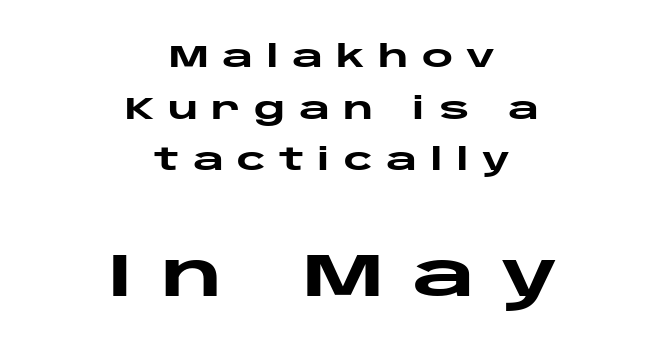
Q: Is the text bold? A: Yes.
Q: Is the text italic (slanted)? A: No, it is upright.
Q: Is the typeface a serif or a sans-serif typeface? A: Sans-serif.
Q: Is the text underlined? A: No.
Q: How is the paragraph aligned? A: Centered.
Q: Is the spacing between letters normal or unusually wide? A: Unusually wide.
Q: Which block of text is set in a larger size, the first (top) or the second (bottom)? A: The second (bottom) one.
Q: Width (condensed, normal, or wide)? A: Wide.
Q: Stroke contrast? A: Low.
Q: x-height? A: Large.
Q: Monospaced? A: No.
